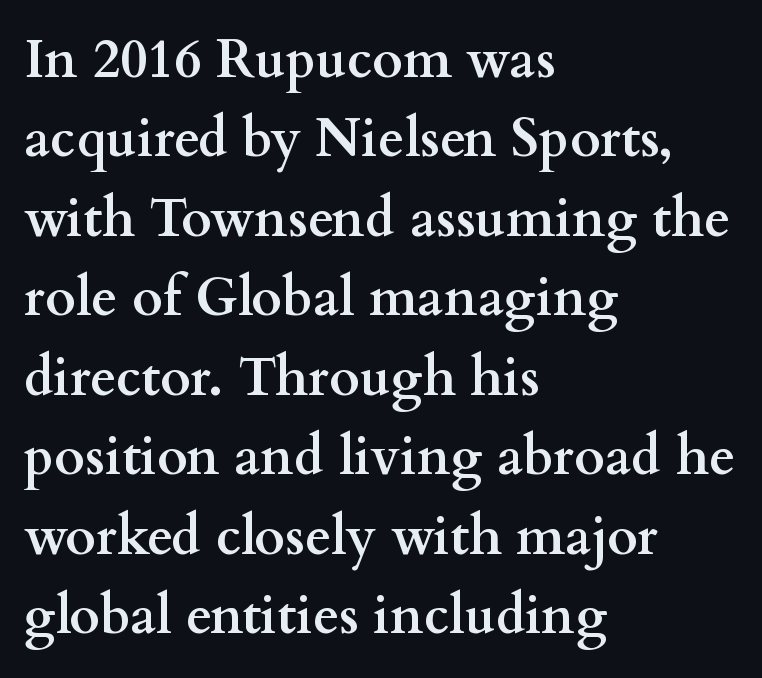
Q: Is the text bold? A: Yes.
Q: Is the text italic (slanted)? A: No, it is upright.
Q: Is the typeface a serif or a sans-serif typeface? A: Serif.
Q: Is the text underlined? A: No.
Q: How is the paragraph aligned? A: Left-aligned.
Q: Is the spacing between letters normal or unusually wide? A: Normal.
Q: Is the spacing between lines tight, normal or loose? A: Normal.
Q: Width (condensed, normal, or wide)? A: Wide.
Q: Stroke contrast? A: Medium.
Q: x-height? A: Small.
Q: Monospaced? A: No.
